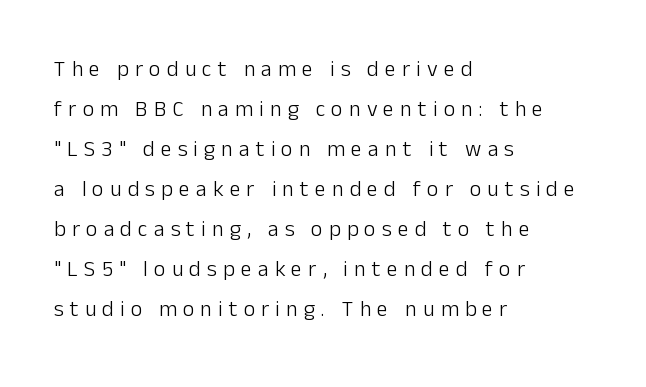
{"italic": "no", "bold": "no", "underline": "no", "align": "left", "line_spacing_ratio": 1.82, "letter_spacing": "wide", "letter_spacing_em": 0.28, "glyph_px": 22}
